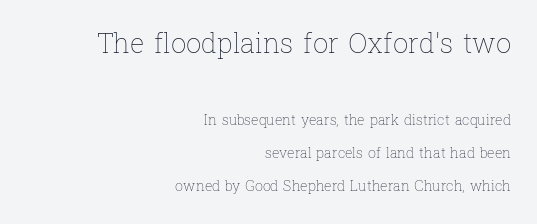
The image shows 27 px text type, upright; set right-aligned, loose line spacing (2.35x), normal letter spacing, not underlined; the first (top) block is 1.93x larger.
